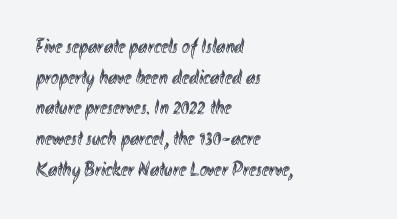
Q: Is the text italic (slanted)? A: Yes.
Q: Is the text underlined? A: No.
Q: How is the paragraph aligned? A: Left-aligned.
Q: Is the spacing between letters normal or unusually wide? A: Normal.
Q: Is the spacing between lines tight, normal or loose? A: Normal.
